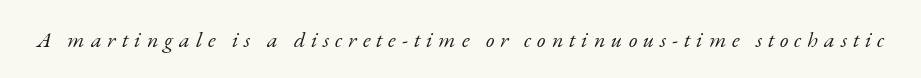
No extra ink here — the face is not bold. Descenders hang freely into open space. The letters are slanted; this is an italic face. Letter spacing: wide.
